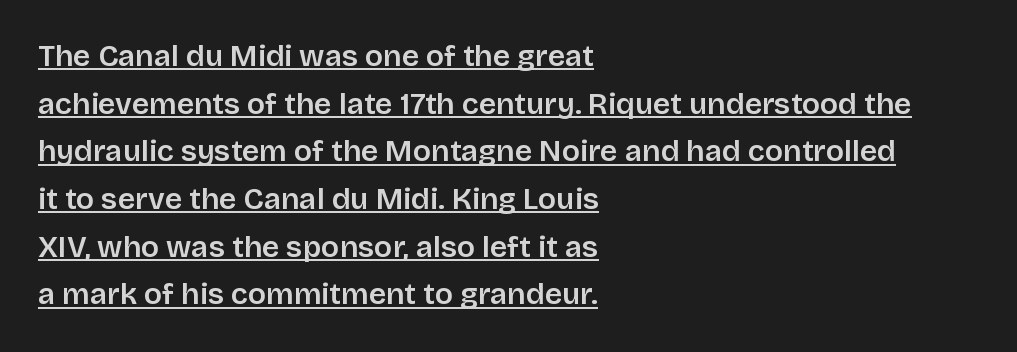
The image shows 30 px semibold sans-serif type, upright; set left-aligned, normal line spacing (1.59x), normal letter spacing, underlined; low stroke contrast and a large x-height.
